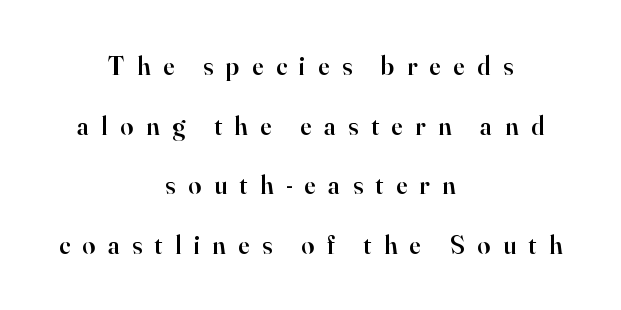
The image shows 26 px text type, upright; set centered, loose line spacing (2.29x), unusually wide letter spacing (+0.48 em), not underlined.
